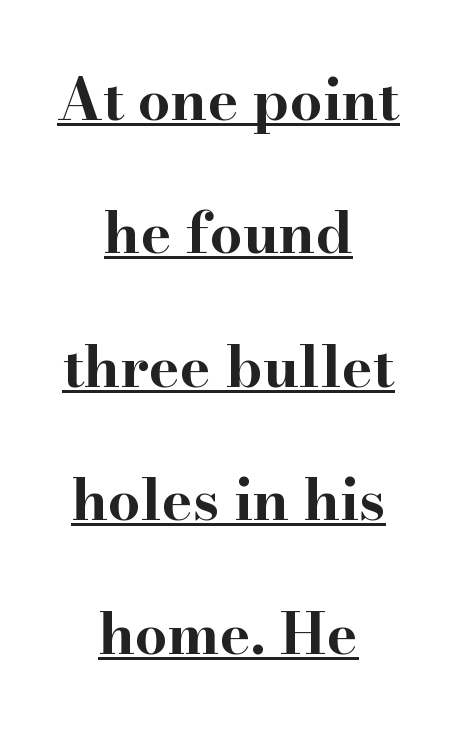
The image shows 58 px bold, wide serif type, upright; set centered, loose line spacing (2.3x), normal letter spacing, underlined; high stroke contrast and a small x-height.
